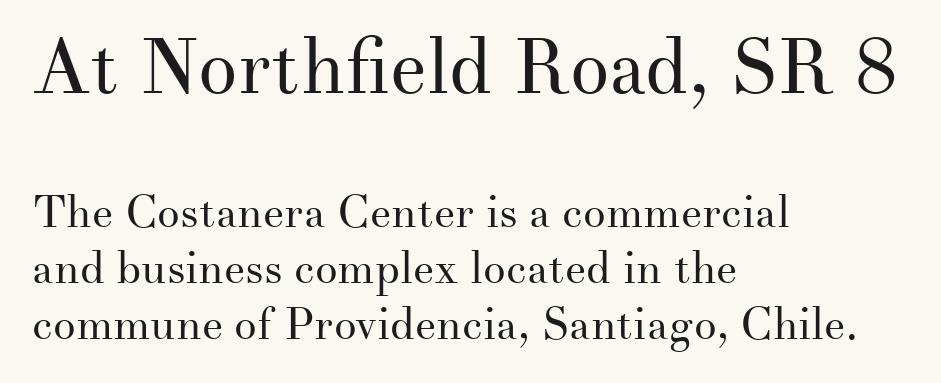
The image shows 78 px regular-weight serif type, upright; set left-aligned, normal line spacing (1.25x), normal letter spacing, not underlined; the first (top) block is 1.73x larger; medium stroke contrast and a small x-height.
